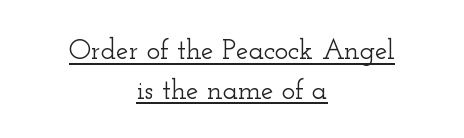
Q: Is the text italic (slanted)? A: No, it is upright.
Q: Is the typeface a serif or a sans-serif typeface? A: Serif.
Q: Is the text underlined? A: Yes.
Q: How is the paragraph aligned? A: Centered.
Q: Is the spacing between letters normal or unusually wide? A: Normal.
Q: Is the spacing between lines tight, normal or loose? A: Normal.
Q: Width (condensed, normal, or wide)? A: Wide.
Q: Stroke contrast? A: Low.
Q: x-height? A: Small.
Q: Monospaced? A: No.
